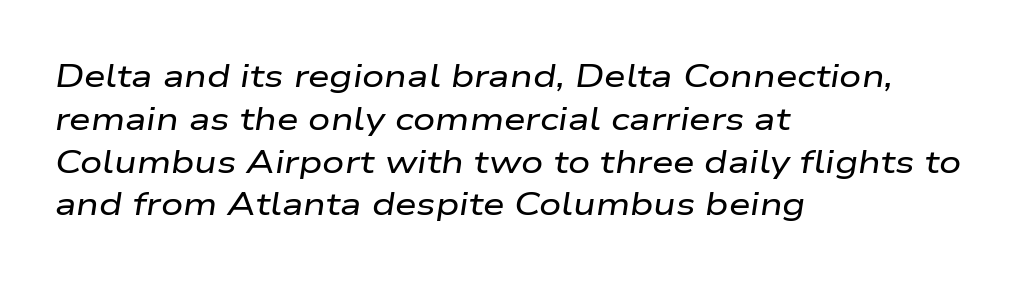
{"italic": "yes", "lean": "right", "slant_degrees": 9, "width": "wide", "stroke_contrast": "low", "x_height": "medium", "monospaced": "no", "underline": "no", "align": "left", "line_spacing": "normal", "line_spacing_ratio": 1.38, "letter_spacing": "normal", "letter_spacing_em": 0.0, "glyph_px": 31}
